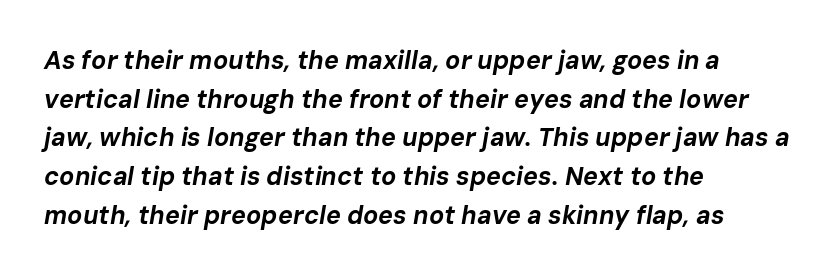
{"italic": "yes", "lean": "right", "slant_degrees": 10, "bold": "yes", "underline": "no", "align": "left", "line_spacing": "normal", "line_spacing_ratio": 1.55, "letter_spacing": "normal", "letter_spacing_em": 0.0, "glyph_px": 25}
